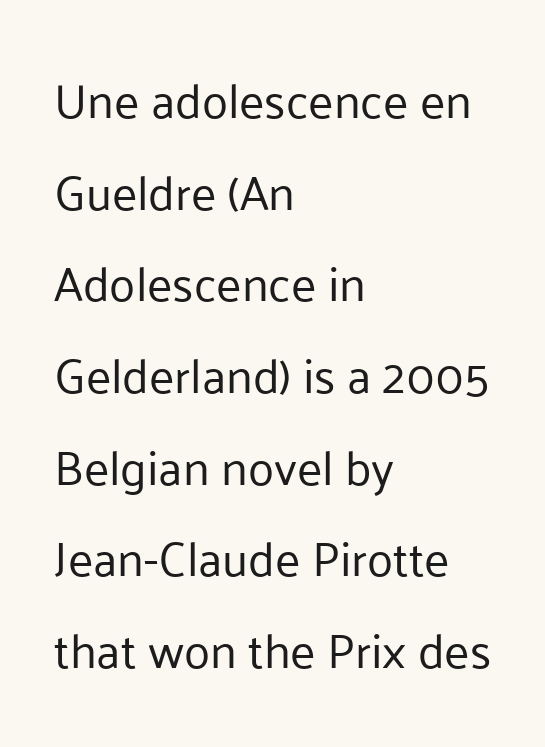
Stems here are at most as thick as an everyday book face. You could not count columns in this text — the font is proportionally spaced. Line spacing here is loose. The letters carry no serifs — their stems end cleanly without finishing strokes.
